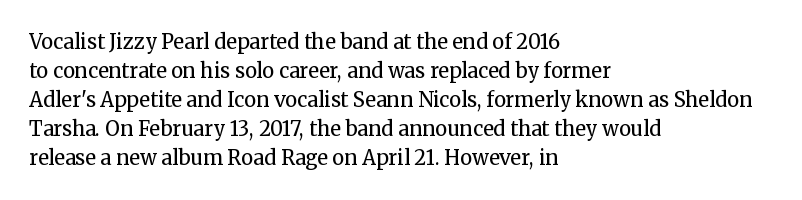
Beneath every word, the page is bare. Stems here are at most as thick as an everyday book face. When letters stand straight like this, we call the style roman or upright. This rendering leaves character spacing at its baseline value. The rendering uses a moderate line-height, typical for paragraphs.
